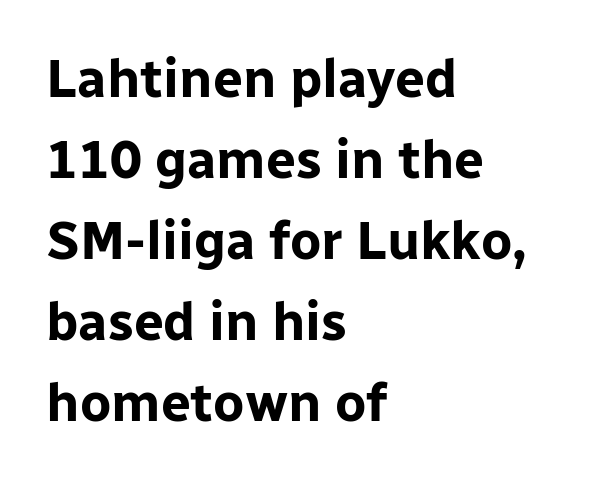
Q: Is the text bold? A: Yes.
Q: Is the text italic (slanted)? A: No, it is upright.
Q: Is the typeface a serif or a sans-serif typeface? A: Sans-serif.
Q: Is the text underlined? A: No.
Q: How is the paragraph aligned? A: Left-aligned.
Q: Is the spacing between letters normal or unusually wide? A: Normal.
Q: Is the spacing between lines tight, normal or loose? A: Normal.
Q: Width (condensed, normal, or wide)? A: Normal.
Q: Stroke contrast? A: Low.
Q: x-height? A: Medium.
Q: Monospaced? A: No.
